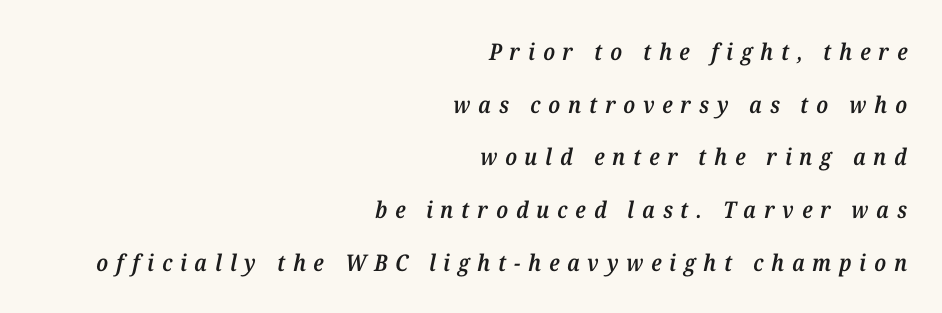
{"italic": "yes", "lean": "right", "slant_degrees": 12, "bold": "semi", "underline": "no", "align": "right", "line_spacing": "loose", "line_spacing_ratio": 2.29, "letter_spacing": "wide", "letter_spacing_em": 0.34, "glyph_px": 23}
